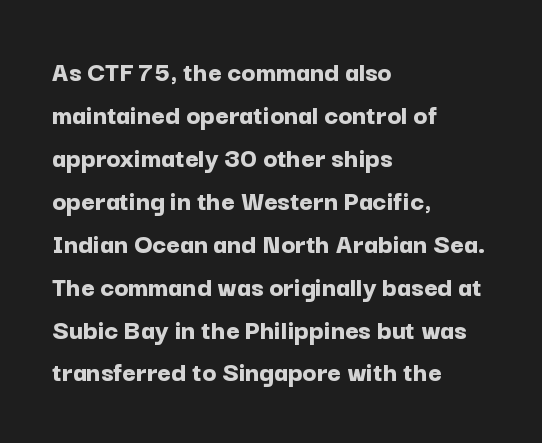
A sans-serif font was chosen for this passage. The tracking reads as untouched default to a designer's eye. A normal amount of white space separates one row of letters from the next. Heavy, bold letterforms. A typesetter would call this proportional, since set widths differ per character. Does the lettering tilt? It doesn't — this is upright.
